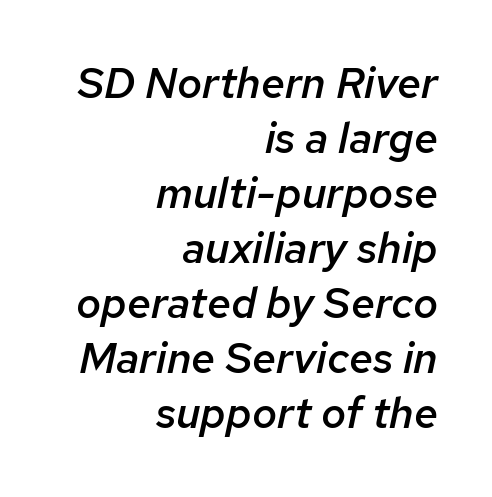
{"italic": "yes", "lean": "right", "slant_degrees": 12, "bold": "semi", "weight": "semibold", "width": "normal", "stroke_contrast": "low", "x_height": "medium", "monospaced": "no", "underline": "no", "align": "right", "line_spacing": "normal", "line_spacing_ratio": 1.28, "letter_spacing": "normal", "letter_spacing_em": 0.0, "glyph_px": 43}
